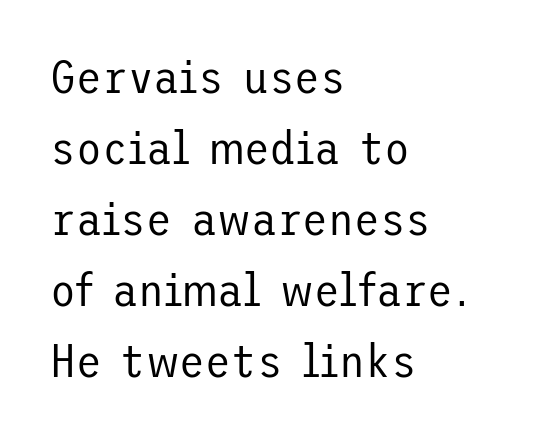
Q: Is the text bold? A: No.
Q: Is the text italic (slanted)? A: No, it is upright.
Q: Is the typeface a serif or a sans-serif typeface? A: Sans-serif.
Q: Is the text underlined? A: No.
Q: How is the paragraph aligned? A: Left-aligned.
Q: Is the spacing between letters normal or unusually wide? A: Normal.
Q: Is the spacing between lines tight, normal or loose? A: Normal.
Q: Width (condensed, normal, or wide)? A: Normal.
Q: Stroke contrast? A: Low.
Q: x-height? A: Medium.
